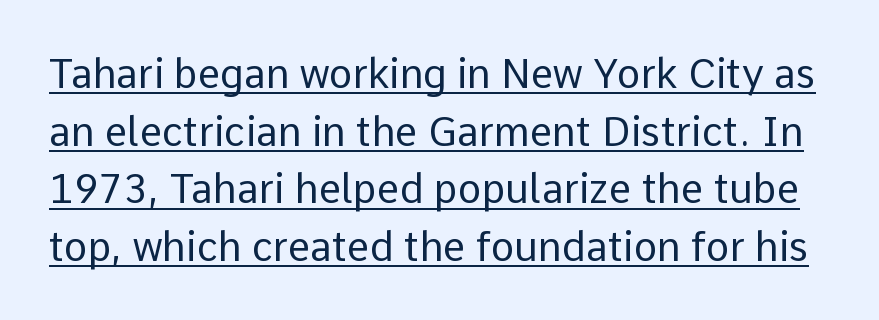
If you drew a line through each stem, it would be perfectly vertical. Notice how descenders clear the ascenders below comfortably — that's standard leading. The glyphs are accompanied by a horizontal stroke just below them. These lines are rendered in a variable-pitch font. Students, note that the glyphs here touch the page at normal intervals.
